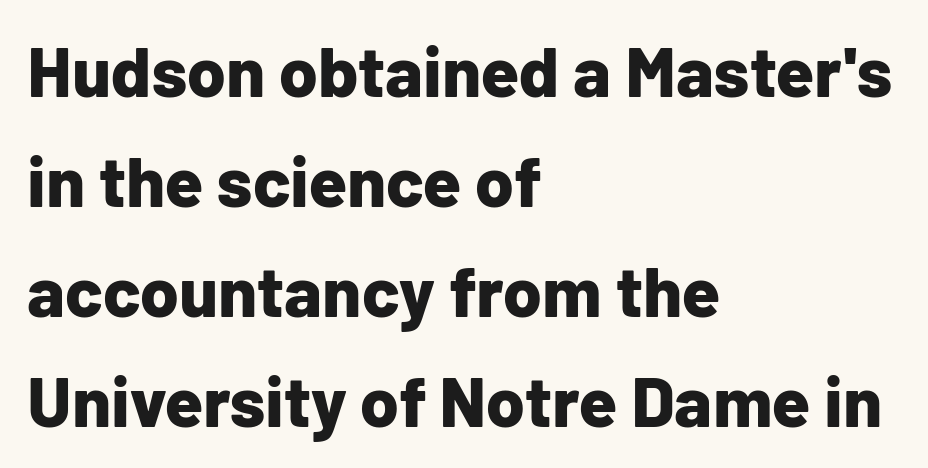
{"serif": "no", "italic": "no", "bold": "yes", "weight": "bold", "width": "normal", "stroke_contrast": "low", "x_height": "medium", "monospaced": "no", "underline": "no", "align": "left", "line_spacing": "normal", "line_spacing_ratio": 1.57, "letter_spacing": "normal", "letter_spacing_em": 0.0, "glyph_px": 70}
